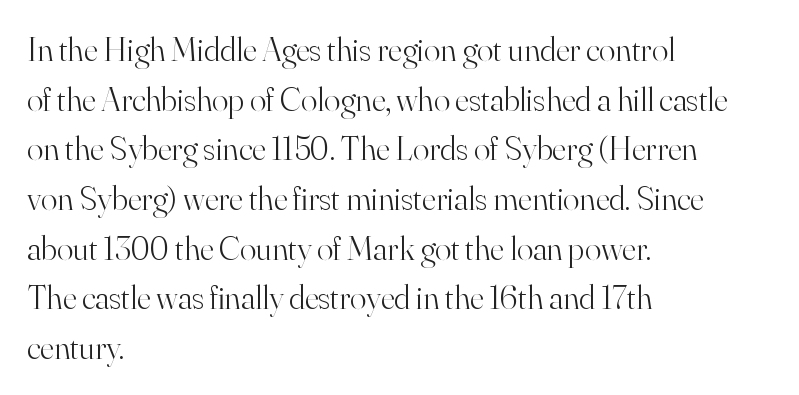
Q: Is the text bold? A: No.
Q: Is the text italic (slanted)? A: No, it is upright.
Q: Is the typeface a serif or a sans-serif typeface? A: Serif.
Q: Is the text underlined? A: No.
Q: How is the paragraph aligned? A: Left-aligned.
Q: Is the spacing between letters normal or unusually wide? A: Normal.
Q: Is the spacing between lines tight, normal or loose? A: Normal.
Q: Width (condensed, normal, or wide)? A: Normal.
Q: Stroke contrast? A: High.
Q: x-height? A: Small.
Q: Monospaced? A: No.
